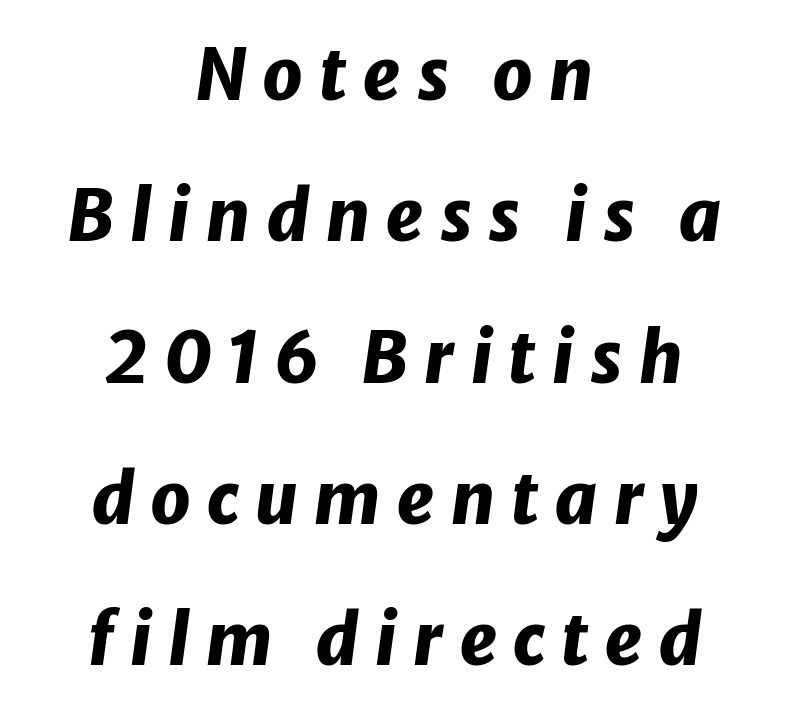
{"italic": "yes", "lean": "right", "slant_degrees": 8, "bold": "yes", "weight": "heavy", "width": "normal", "stroke_contrast": "low", "x_height": "medium", "monospaced": "no", "underline": "no", "align": "center", "line_spacing": "loose", "line_spacing_ratio": 1.99, "letter_spacing": "wide", "letter_spacing_em": 0.21, "glyph_px": 71}
